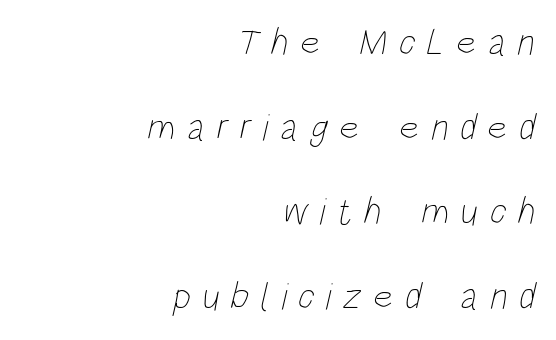
{"bold": "no", "weight": "thin", "width": "condensed", "stroke_contrast": "low", "x_height": "large", "monospaced": "no", "underline": "no", "align": "right", "line_spacing": "loose", "line_spacing_ratio": 2.23, "letter_spacing": "wide", "letter_spacing_em": 0.3, "glyph_px": 38}
